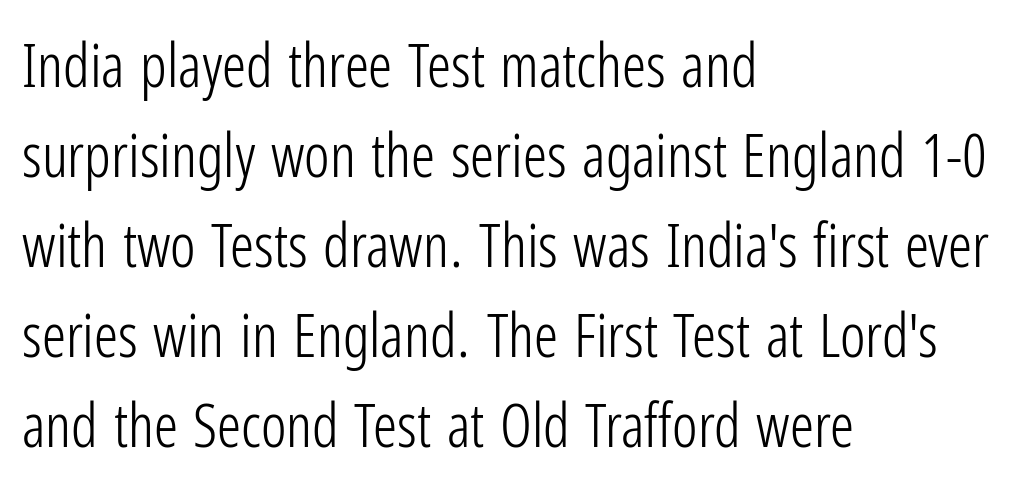
Each new line begins a customary step beneath the previous one. Tall strokes in this sample are plumb rather than angled. A student would call this left alignment; a typographer would say flush left, rag right. Check the space under the baseline: it is left empty. Is this a sans? Yes — the strokes have no serifs. Heft: none added — not bold.
